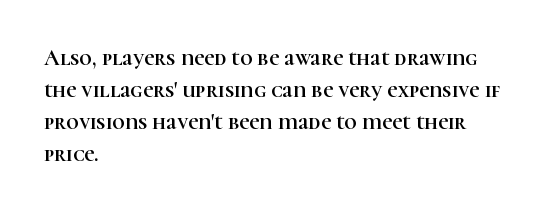
The image shows 22 px text type, upright; set left-aligned, normal line spacing (1.45x), normal letter spacing, not underlined.
